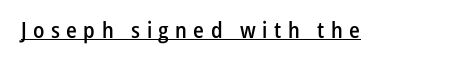
{"italic": "no", "bold": "semi", "underline": "yes", "letter_spacing": "wide", "letter_spacing_em": 0.29, "glyph_px": 22}
